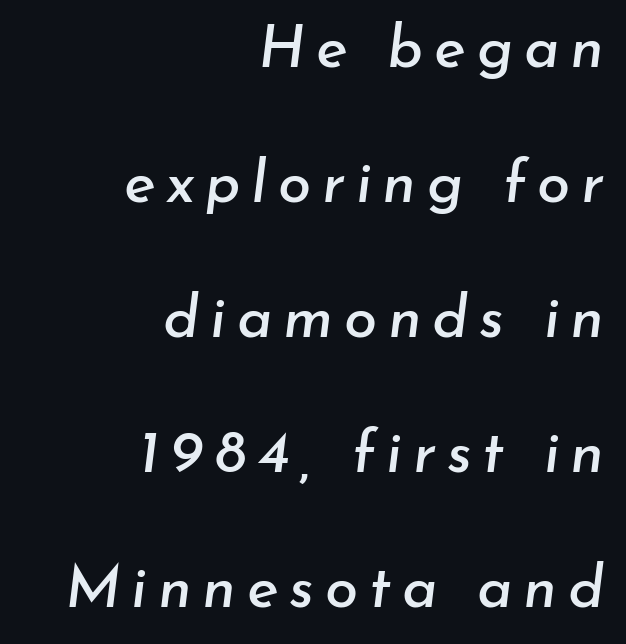
Q: Is the text italic (slanted)? A: Yes, it leans right by about 7 degrees.
Q: Is the text underlined? A: No.
Q: How is the paragraph aligned? A: Right-aligned.
Q: Is the spacing between lines tight, normal or loose? A: Loose.
Q: Width (condensed, normal, or wide)? A: Normal.
Q: Stroke contrast? A: Low.
Q: x-height? A: Small.
Q: Monospaced? A: No.
